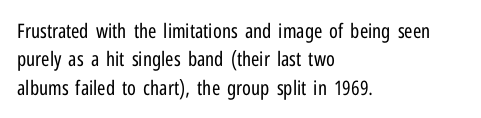
Q: Is the text bold? A: No.
Q: Is the text italic (slanted)? A: No, it is upright.
Q: Is the text underlined? A: No.
Q: How is the paragraph aligned? A: Left-aligned.
Q: Is the spacing between letters normal or unusually wide? A: Normal.
Q: Is the spacing between lines tight, normal or loose? A: Normal.
